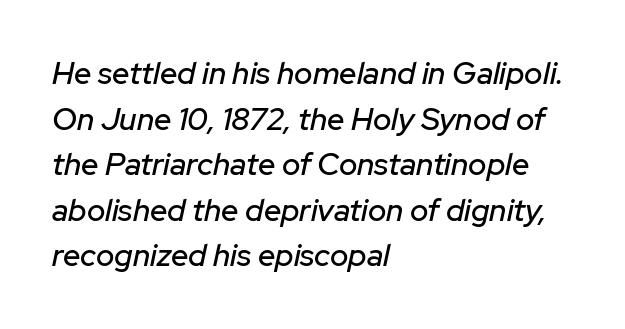
The image shows 31 px text type, italic (leaning right); set left-aligned, normal line spacing (1.47x), normal letter spacing, not underlined; low stroke contrast and a medium x-height.
